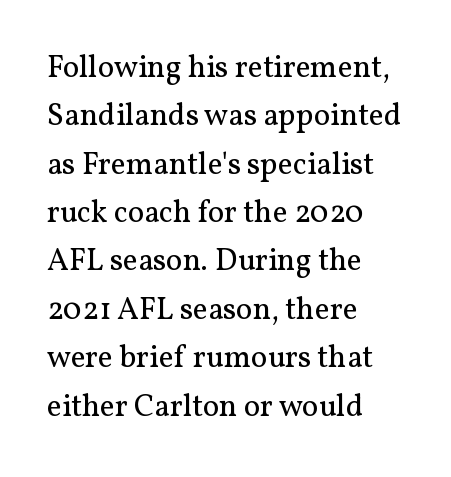
Q: Is the text bold? A: No.
Q: Is the text italic (slanted)? A: No, it is upright.
Q: Is the typeface a serif or a sans-serif typeface? A: Serif.
Q: Is the text underlined? A: No.
Q: How is the paragraph aligned? A: Left-aligned.
Q: Is the spacing between letters normal or unusually wide? A: Normal.
Q: Is the spacing between lines tight, normal or loose? A: Normal.
Q: Width (condensed, normal, or wide)? A: Normal.
Q: Stroke contrast? A: Medium.
Q: x-height? A: Medium.
Q: Monospaced? A: No.
